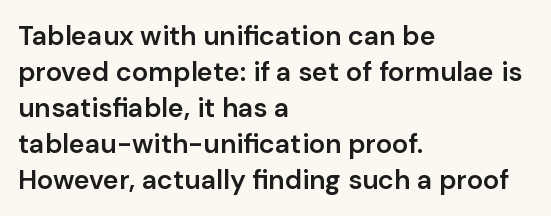
Does extra space separate the letters? No, they use regular spacing. Evenly set lines give the paragraph a standard silhouette. Nobody drew a line under any word here. Notice the strokes are somewhat thickened but not fully heavy: this is a semibold. Layout note: lines flush left.
